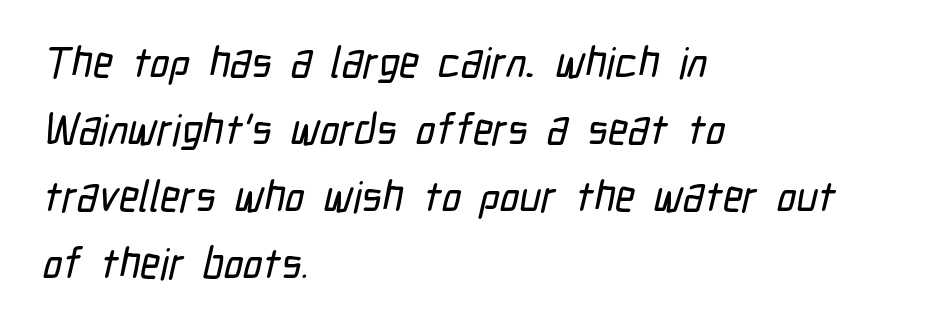
Nobody touched the tracking dial on this one. Honestly, there is no underline to notice here at all. Character widths vary here, with narrow letters taking less room than wide ones. Left-aligned paragraph, ragged on the right.
